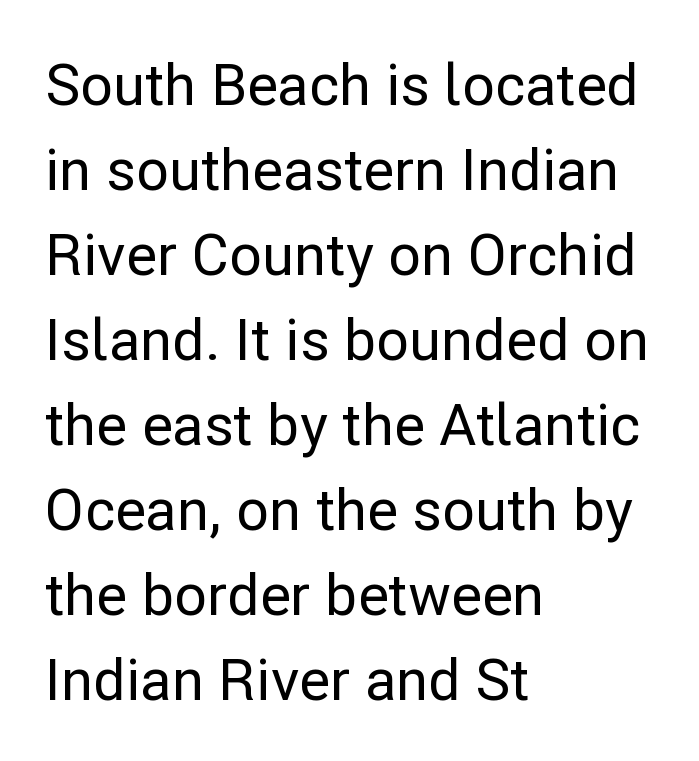
The image shows 57 px sans-serif type, upright; set left-aligned, normal line spacing (1.49x), normal letter spacing, not underlined; low stroke contrast and a medium x-height.
